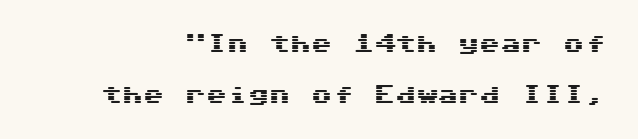
The image shows 21 px text type, upright; set loose line spacing (2.41x), normal letter spacing, not underlined.
